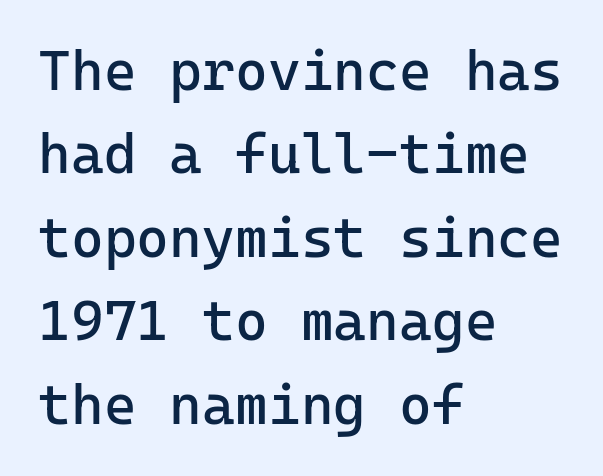
The image shows 56 px regular-weight sans-serif type, upright; set left-aligned, normal line spacing (1.49x), normal letter spacing, not underlined; low stroke contrast and a medium x-height.
